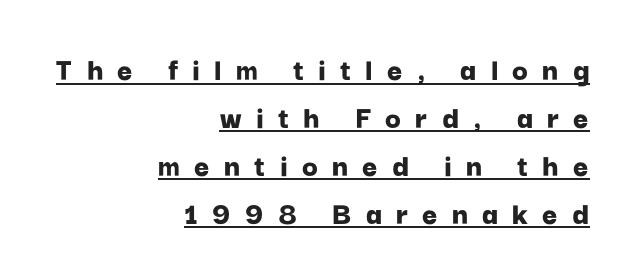
{"serif": "no", "italic": "no", "bold": "yes", "weight": "bold", "width": "normal", "stroke_contrast": "low", "x_height": "medium", "monospaced": "no", "underline": "yes", "align": "right", "line_spacing": "normal", "line_spacing_ratio": 1.45, "letter_spacing": "wide", "letter_spacing_em": 0.43, "glyph_px": 33}
